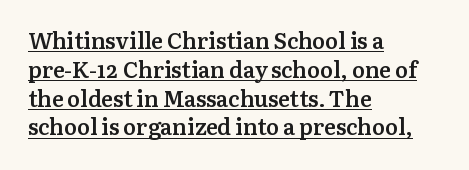
The tracking reads as untouched default to a designer's eye. Beneath each row of characters lies a ruled line. Students, observe: this is what conventionally led text looks like. Strokes here are thickened, but only to semibold level. These lines were composed using upright roman letters. Typeset ragged right — the left edge is the straight one.
